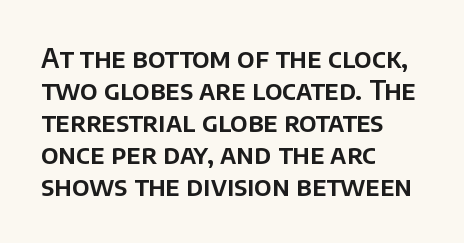
{"italic": "no", "underline": "no", "align": "left", "line_spacing_ratio": 1.23, "letter_spacing": "normal", "letter_spacing_em": 0.0, "glyph_px": 26}
